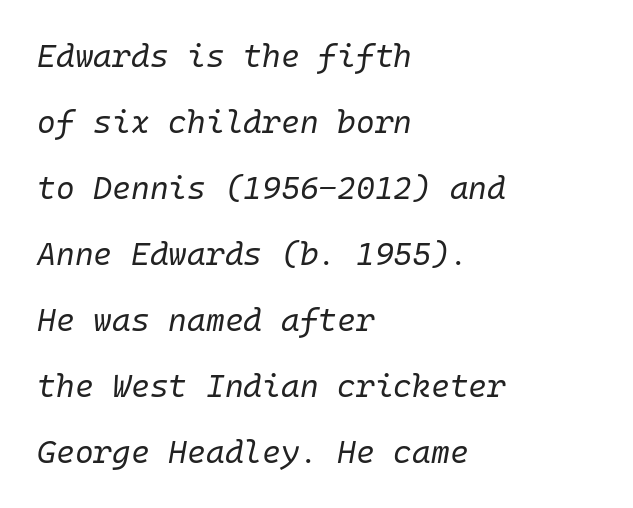
Vertical stems look standard width or narrower in stroke. Successive baselines arrive slowly, with a big drop between each. Compared with a centered layout, this one pins lines to the left instead. Does extra space separate the letters? No, they use regular spacing. Italic: yes, the glyphs are oblique. The gap between lines stays unmarked.
